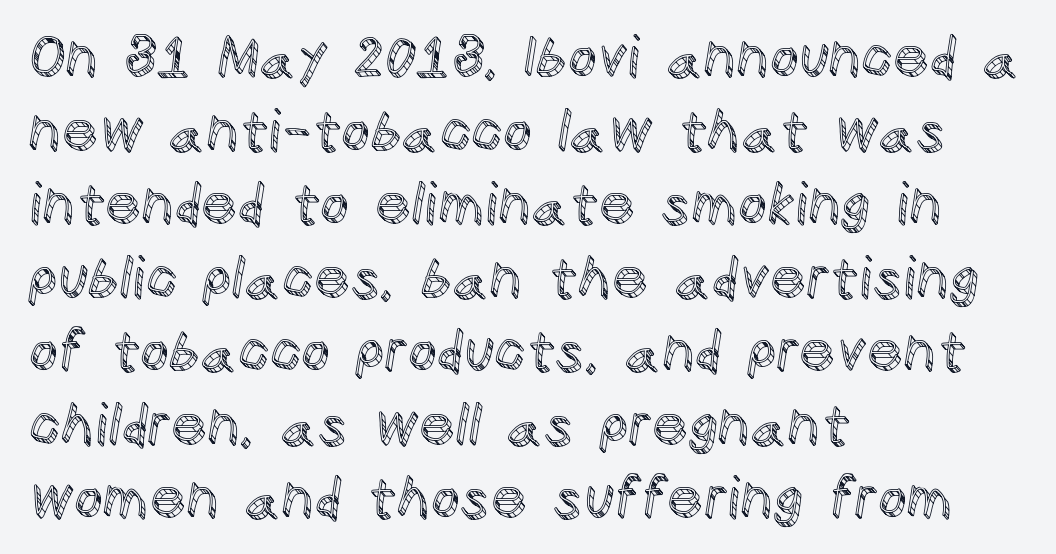
Summary of vertical rhythm: regular, with standard interline spacing. Visually the block forms a straight wall on the left and a jagged coastline on the right. Is the letter spacing exaggerated? No — it looks like the ordinary default. Glance below the letters and you will spot only blank space.
